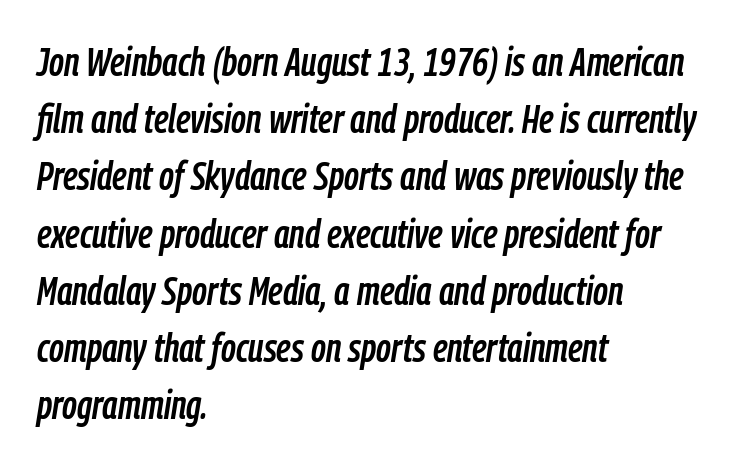
The image shows 40 px condensed type, italic (leaning right); set left-aligned, normal line spacing (1.43x), normal letter spacing, not underlined; low stroke contrast and a medium x-height.
